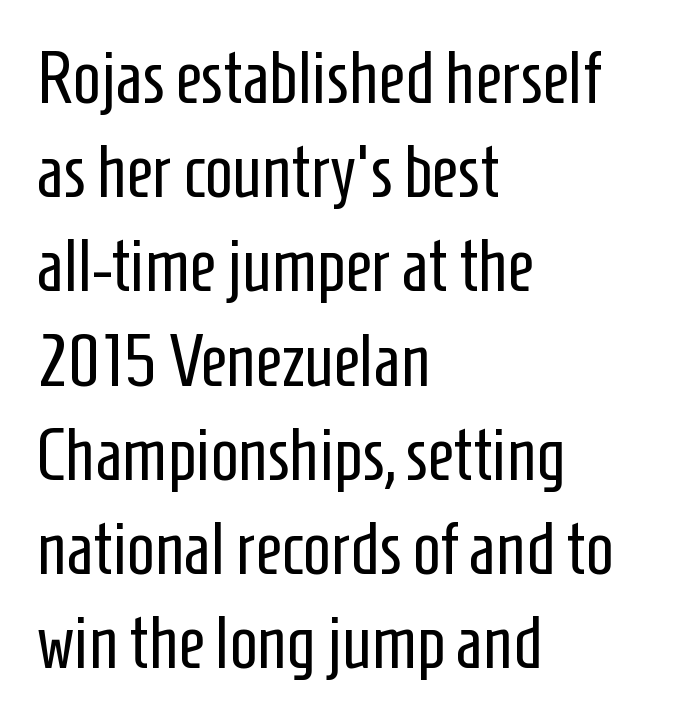
The image shows 73 px regular-weight, condensed sans-serif type, upright; set left-aligned, normal line spacing (1.29x), normal letter spacing, not underlined; low stroke contrast and a medium x-height.
